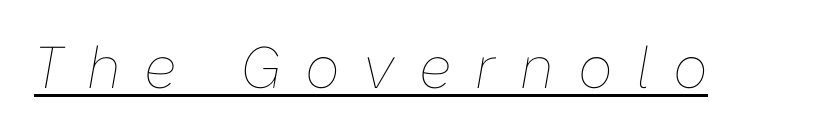
Q: Is the text bold? A: No.
Q: Is the text italic (slanted)? A: Yes, it leans right by about 10 degrees.
Q: Is the text underlined? A: Yes.
Q: Is the spacing between letters normal or unusually wide? A: Unusually wide.
Q: Width (condensed, normal, or wide)? A: Normal.
Q: Stroke contrast? A: Low.
Q: x-height? A: Medium.
Q: Monospaced? A: No.
